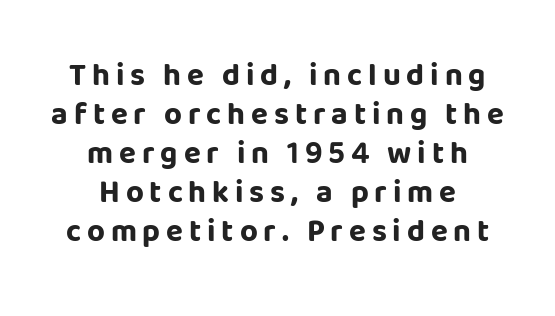
The paragraph has two soft edges and a firm central axis. Posture: straight, roman, zero tilt. You'd pick this weight for a headline — it's a proper bold. Vertically, the passage feels balanced, rows spaced as you'd expect.
